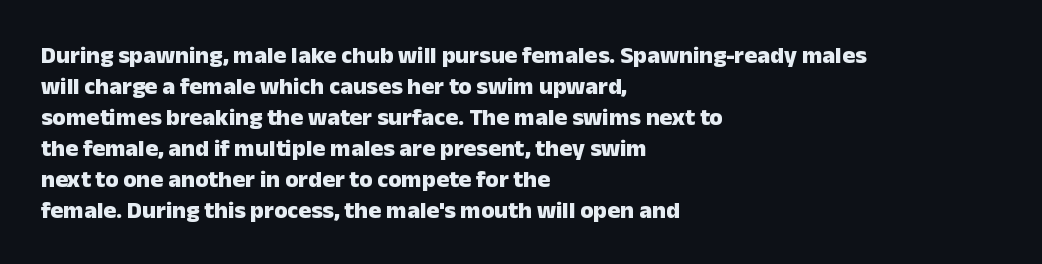
The image shows 24 px bold type, upright; set left-aligned, normal line spacing (1.29x), normal letter spacing, not underlined.
